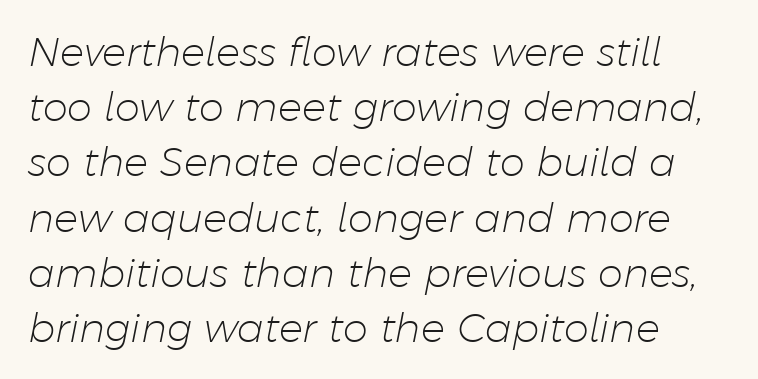
Q: Is the text bold? A: No.
Q: Is the text italic (slanted)? A: Yes, it leans right by about 11 degrees.
Q: Is the text underlined? A: No.
Q: How is the paragraph aligned? A: Left-aligned.
Q: Is the spacing between letters normal or unusually wide? A: Normal.
Q: Is the spacing between lines tight, normal or loose? A: Normal.
Q: Width (condensed, normal, or wide)? A: Normal.
Q: Stroke contrast? A: Low.
Q: x-height? A: Medium.
Q: Monospaced? A: No.
